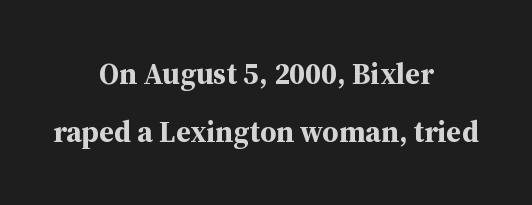
{"serif": "yes", "italic": "no", "bold": "yes", "weight": "bold", "width": "normal", "stroke_contrast": "medium", "x_height": "medium", "monospaced": "no", "underline": "no", "align": "center", "line_spacing": "loose", "line_spacing_ratio": 1.92, "letter_spacing": "normal", "letter_spacing_em": 0.0, "glyph_px": 30}
